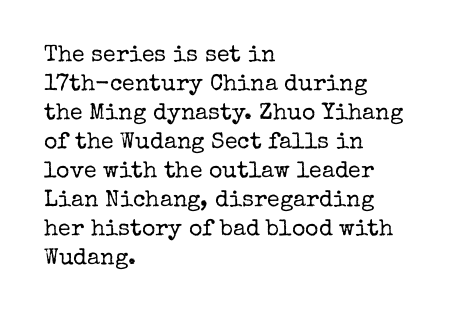
The image shows 23 px text type, upright; set left-aligned, normal line spacing (1.26x), normal letter spacing, not underlined.
